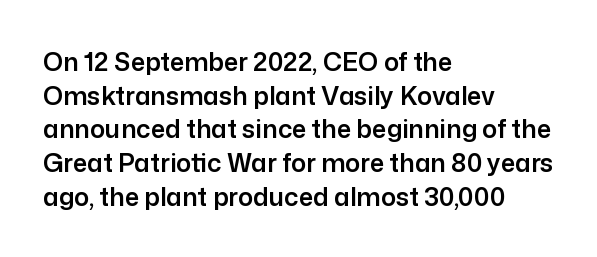
{"italic": "no", "underline": "no", "align": "left", "line_spacing": "normal", "line_spacing_ratio": 1.35, "letter_spacing": "normal", "letter_spacing_em": 0.0, "glyph_px": 25}
